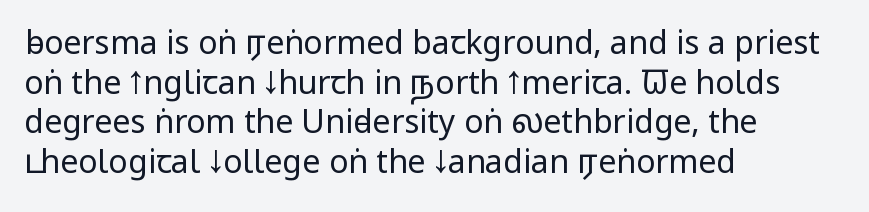
Q: Is the text bold? A: No.
Q: Is the text italic (slanted)? A: No, it is upright.
Q: Is the typeface a serif or a sans-serif typeface? A: Sans-serif.
Q: Is the text underlined? A: No.
Q: How is the paragraph aligned? A: Left-aligned.
Q: Is the spacing between letters normal or unusually wide? A: Normal.
Q: Width (condensed, normal, or wide)? A: Condensed.
Q: Stroke contrast? A: Low.
Q: x-height? A: Large.
Q: Monospaced? A: No.
